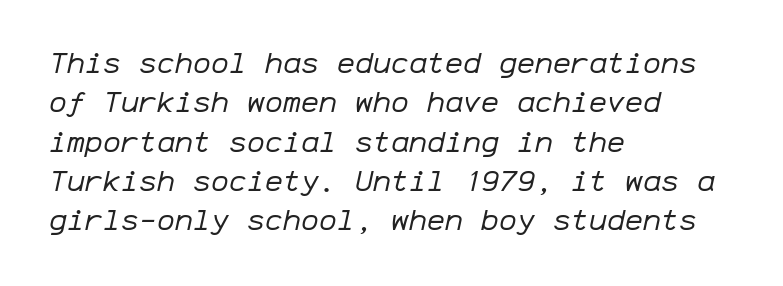
{"italic": "yes", "lean": "right", "slant_degrees": 12, "bold": "no", "weight": "regular", "width": "normal", "stroke_contrast": "low", "x_height": "medium", "monospaced": "yes", "underline": "no", "align": "left", "line_spacing": "normal", "line_spacing_ratio": 1.31, "letter_spacing": "normal", "letter_spacing_em": 0.0, "glyph_px": 30}
